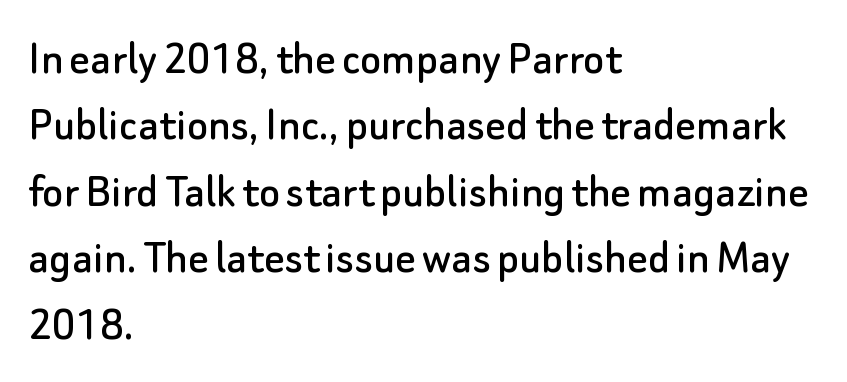
{"serif": "no", "italic": "no", "width": "normal", "stroke_contrast": "low", "x_height": "small", "monospaced": "no", "underline": "no", "align": "left", "line_spacing": "normal", "line_spacing_ratio": 1.33, "letter_spacing": "normal", "letter_spacing_em": 0.0, "glyph_px": 50}
